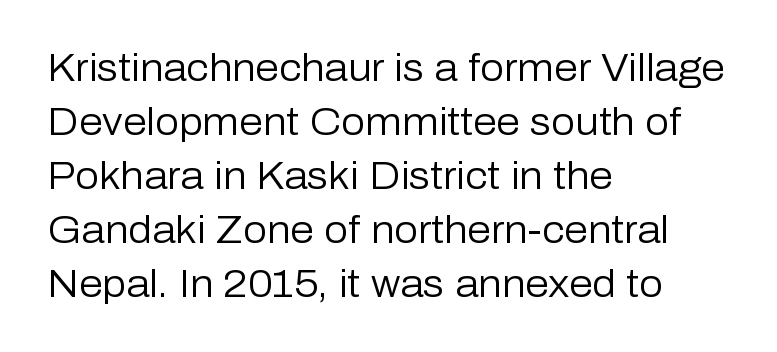
Is this a fixed-width face? No — the glyphs have proportional, varying widths. A clean baseline with only descenders dipping below it. The type is set solid horizontally, with unmodified tracking. Weight: regular or lighter.
